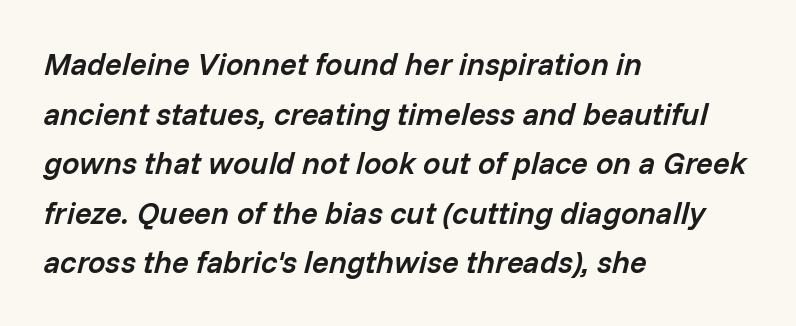
Q: Is the text bold? A: Semi-bold.
Q: Is the text italic (slanted)? A: Yes, it leans right by about 14 degrees.
Q: Is the text underlined? A: No.
Q: How is the paragraph aligned? A: Left-aligned.
Q: Is the spacing between letters normal or unusually wide? A: Normal.
Q: Is the spacing between lines tight, normal or loose? A: Normal.
Q: Width (condensed, normal, or wide)? A: Normal.
Q: Stroke contrast? A: Low.
Q: x-height? A: Medium.
Q: Monospaced? A: No.
